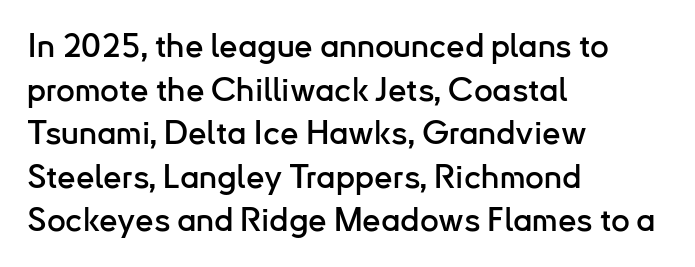
The image shows 33 px sans-serif type, upright; set left-aligned, normal line spacing (1.32x), normal letter spacing, not underlined; low stroke contrast and a small x-height.
